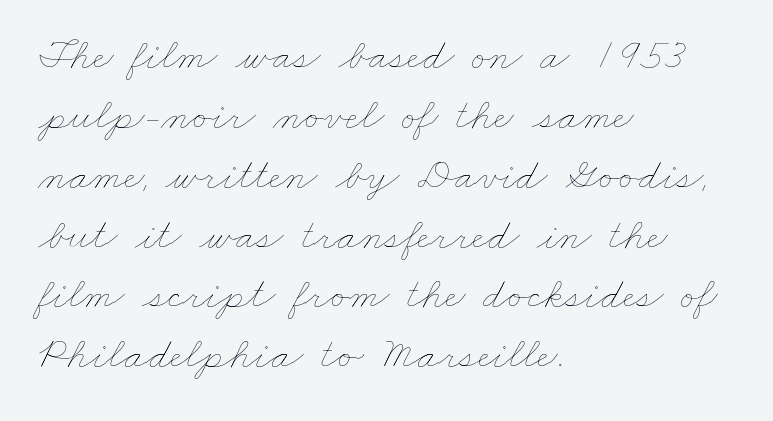
Q: Is the text bold? A: No.
Q: Is the text underlined? A: No.
Q: How is the paragraph aligned? A: Left-aligned.
Q: Is the spacing between letters normal or unusually wide? A: Normal.
Q: Is the spacing between lines tight, normal or loose? A: Normal.
Q: Width (condensed, normal, or wide)? A: Wide.
Q: Stroke contrast? A: Low.
Q: x-height? A: Small.
Q: Monospaced? A: No.
